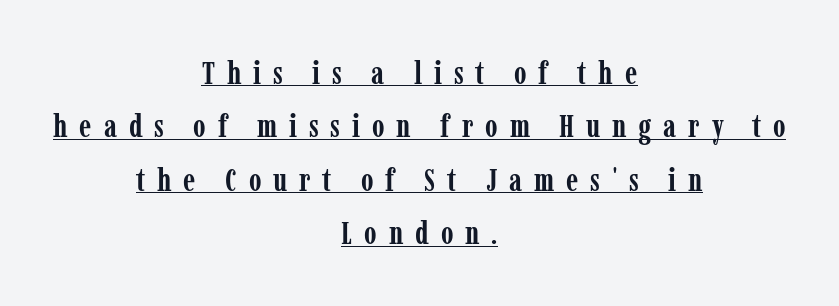
The image shows 32 px semibold, condensed serif type, upright; set centered, normal line spacing (1.67x), unusually wide letter spacing (+0.37 em), underlined; low stroke contrast and a medium x-height.
